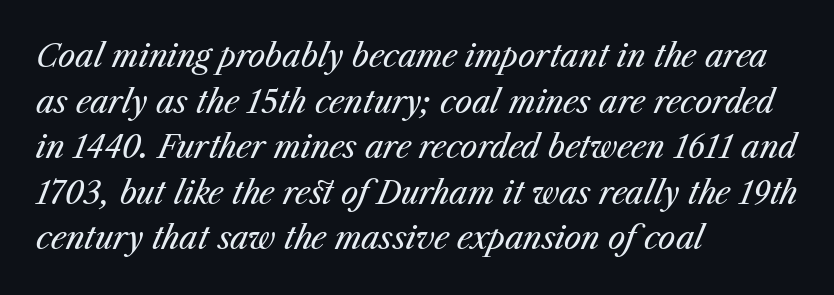
{"italic": "yes", "lean": "right", "slant_degrees": 23, "bold": "no", "weight": "regular", "width": "normal", "stroke_contrast": "medium", "x_height": "medium", "monospaced": "no", "underline": "no", "align": "left", "line_spacing": "normal", "line_spacing_ratio": 1.47, "letter_spacing": "normal", "letter_spacing_em": 0.0, "glyph_px": 31}
